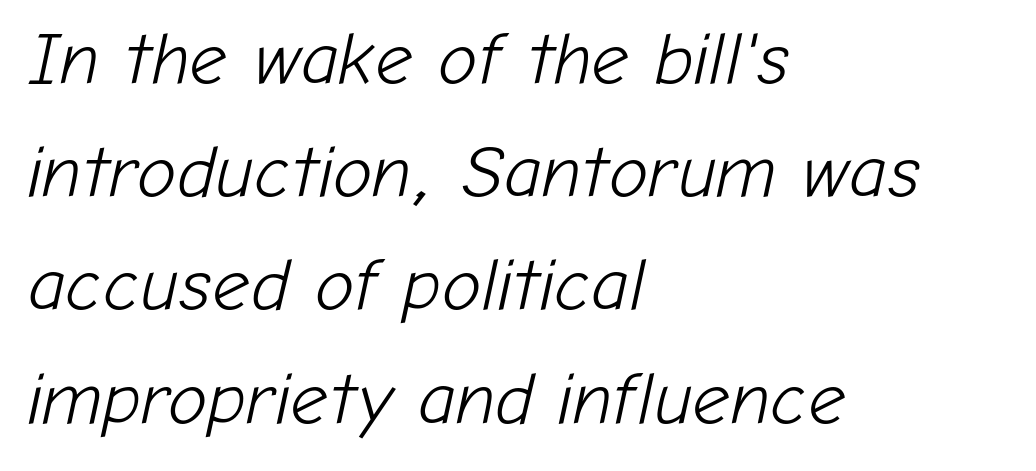
The image shows 74 px light type, italic (leaning right); set left-aligned, normal line spacing (1.53x), normal letter spacing, not underlined; low stroke contrast and a medium x-height.
